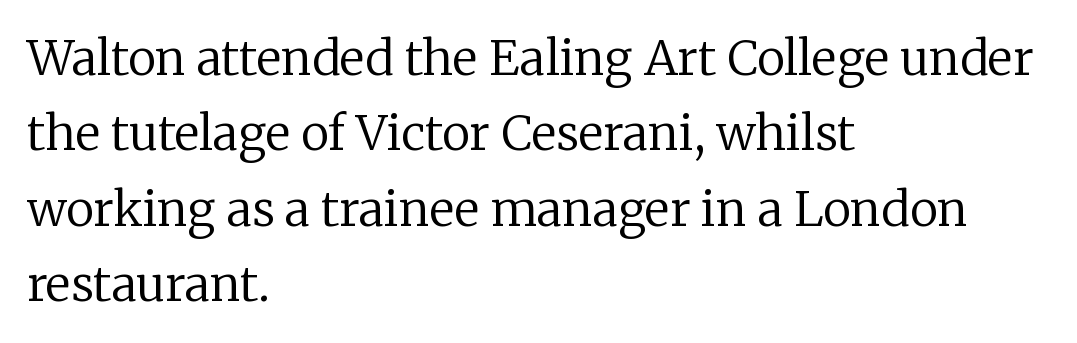
The image shows 48 px regular-weight serif type, upright; set left-aligned, normal line spacing (1.57x), normal letter spacing, not underlined; low stroke contrast and a medium x-height.
